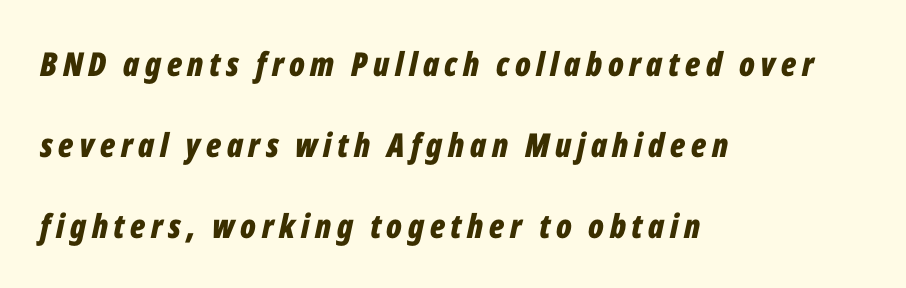
Q: Is the text bold? A: Yes.
Q: Is the text italic (slanted)? A: Yes, it leans right by about 12 degrees.
Q: Is the text underlined? A: No.
Q: How is the paragraph aligned? A: Left-aligned.
Q: Is the spacing between lines tight, normal or loose? A: Loose.
Q: Width (condensed, normal, or wide)? A: Condensed.
Q: Stroke contrast? A: Low.
Q: x-height? A: Medium.
Q: Monospaced? A: No.
